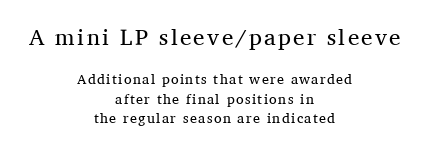
The image shows 23 px text type, upright; set centered, normal line spacing (1.39x), not underlined; the first (top) block is 1.64x larger.
